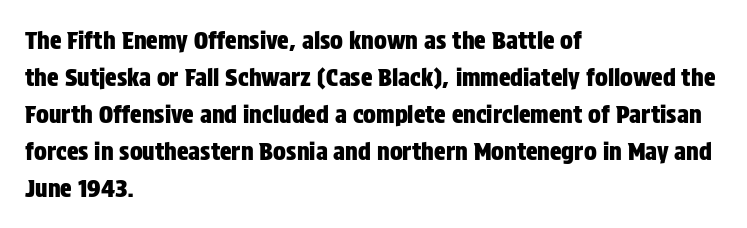
This is roman type, the default non-slanted kind. The lines in this sample share a left origin and differ only in where they stop. Glance below the letters and you will spot only blank space. The line-height multiplier appears to be the usual default. No extra tracking has been applied to these lines.
